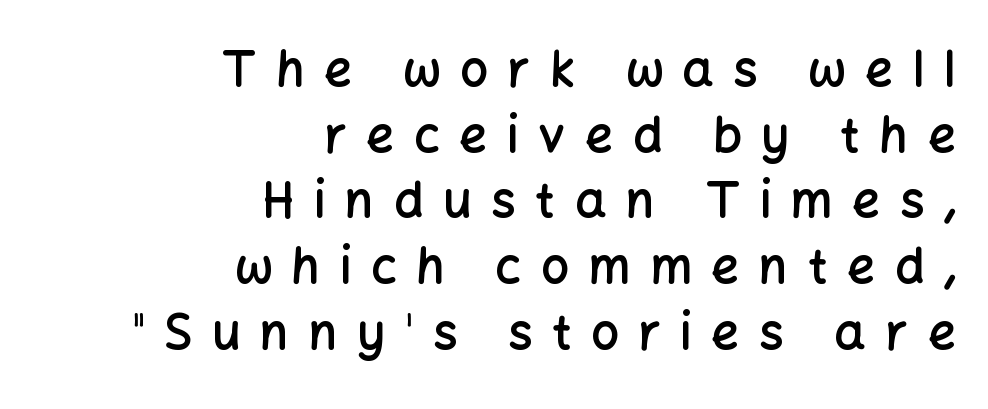
Q: Is the text bold? A: Semi-bold.
Q: Is the text italic (slanted)? A: No, it is upright.
Q: Is the typeface a serif or a sans-serif typeface? A: Sans-serif.
Q: Is the text underlined? A: No.
Q: How is the paragraph aligned? A: Right-aligned.
Q: Is the spacing between letters normal or unusually wide? A: Unusually wide.
Q: Is the spacing between lines tight, normal or loose? A: Normal.
Q: Width (condensed, normal, or wide)? A: Normal.
Q: Stroke contrast? A: Low.
Q: x-height? A: Medium.
Q: Monospaced? A: No.
